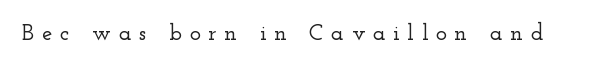
{"italic": "no", "underline": "no", "letter_spacing": "wide", "letter_spacing_em": 0.34, "glyph_px": 23}
